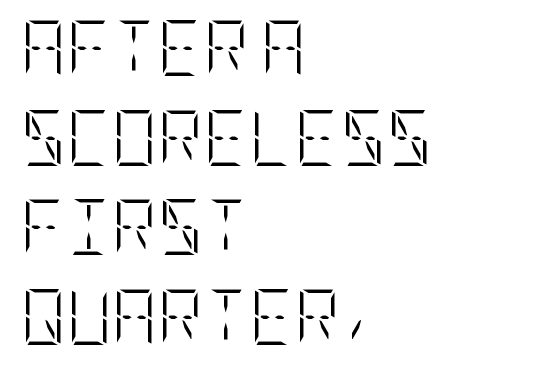
{"italic": "no", "bold": "no", "weight": "light", "width": "condensed", "stroke_contrast": "low", "x_height": "large", "underline": "no", "align": "left", "line_spacing": "normal", "line_spacing_ratio": 1.6, "letter_spacing": "normal", "letter_spacing_em": 0.0, "glyph_px": 56}
